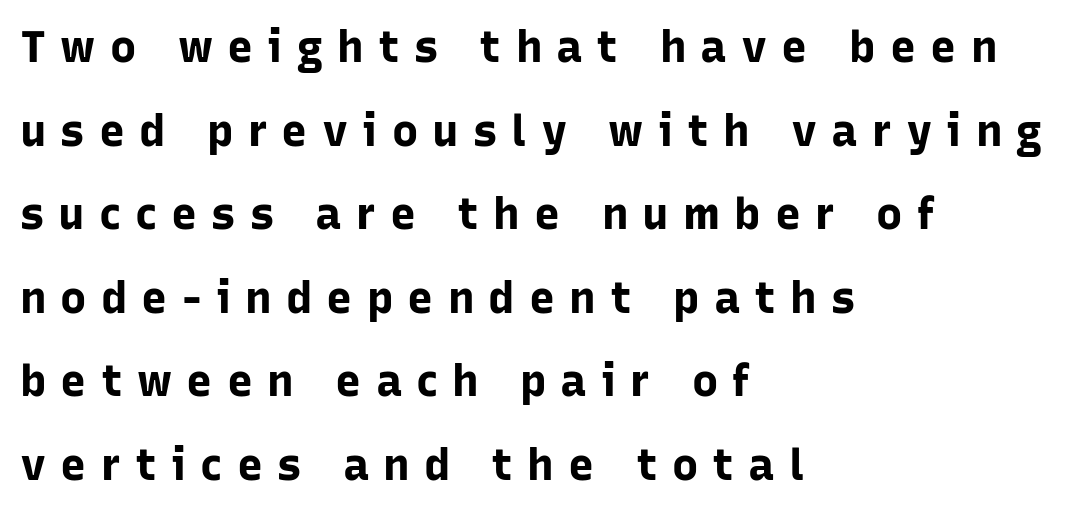
The image shows 44 px bold sans-serif type, upright; set left-aligned, loose line spacing (1.9x), unusually wide letter spacing (+0.32 em), not underlined; low stroke contrast and a medium x-height.
